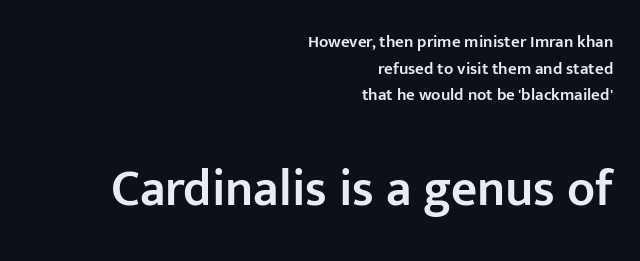
The image shows 51 px semibold sans-serif type, upright; set right-aligned, normal line spacing (1.56x), normal letter spacing, not underlined; the second (bottom) block is 3.0x larger; low stroke contrast and a medium x-height.
